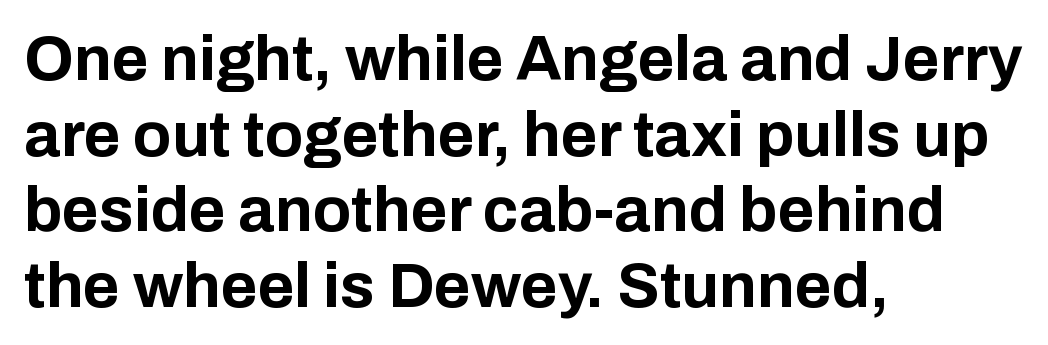
Layout note: lines flush left. The face used here is rendered with its standard letterfit. This sample has the flowing, uneven cadence of proportional lettering. Check under the words: just untouched page. Does the lettering tilt? It doesn't — this is upright. The passage shown is emphatically bold.
